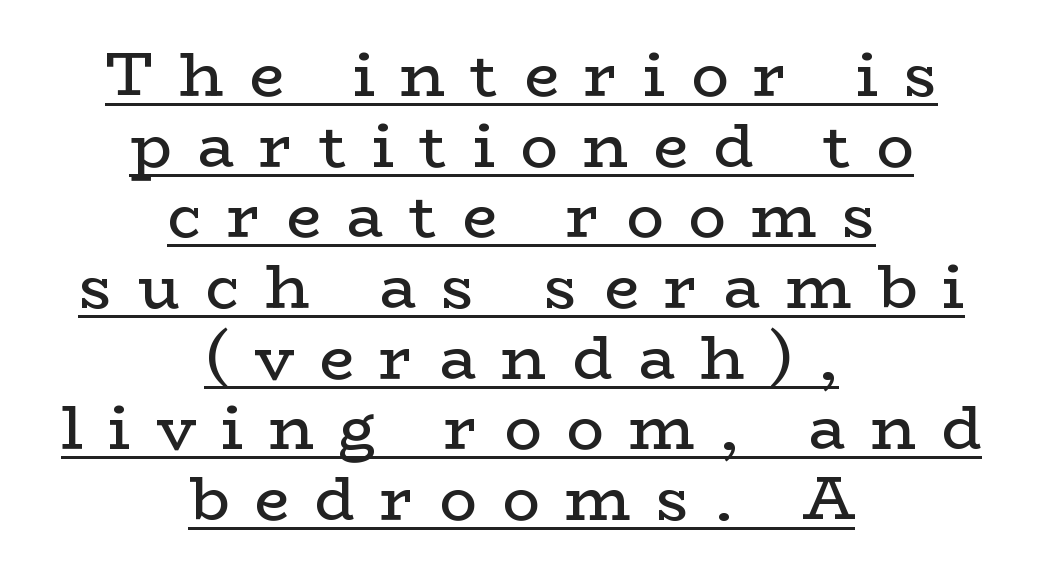
Beneath each row of characters lies a ruled line. The cut favours lightness, reaching ordinary text weight at its darkest. The rendering inserts visible extra space after every character. These lines are rendered in a variable-pitch font.
